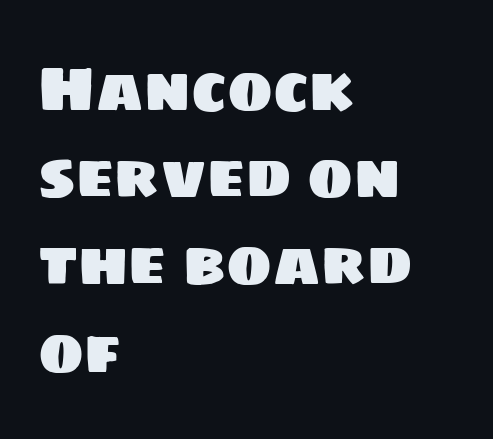
{"serif": "no", "width": "normal", "stroke_contrast": "low", "x_height": "large", "monospaced": "no", "underline": "no", "align": "left", "line_spacing": "normal", "line_spacing_ratio": 1.43, "letter_spacing": "normal", "letter_spacing_em": 0.0, "glyph_px": 61}
